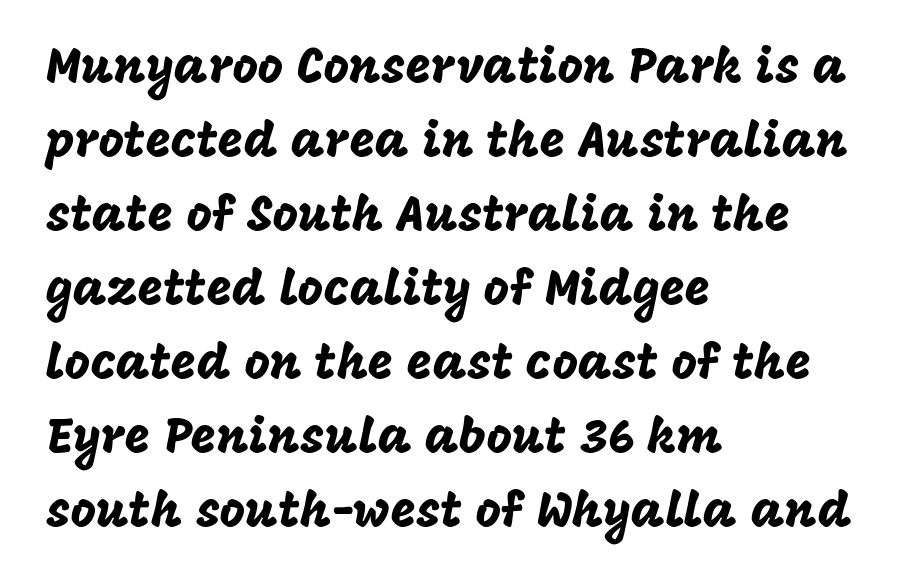
There is no visible air inserted between adjacent glyphs. The ragged edge is on the right, which tells us the setting is flush left. Vertical spacing — default. Observe the absence of serifs on each vertical stroke in this sample.
